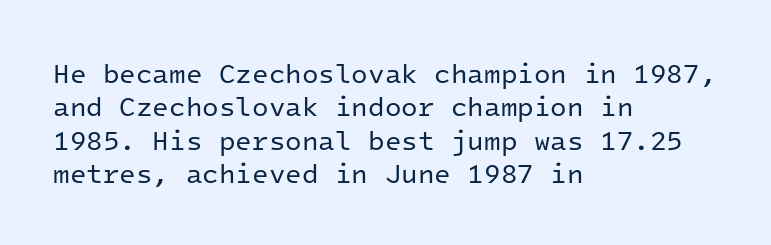
No letter is thick-stroked: the sample isn't bold. This rendering leaves character spacing at its baseline value. A bare baseline throughout the passage. Line beginnings align vertically; line endings do not. This sample uses an upright cut, with every glyph sitting square on the baseline.
